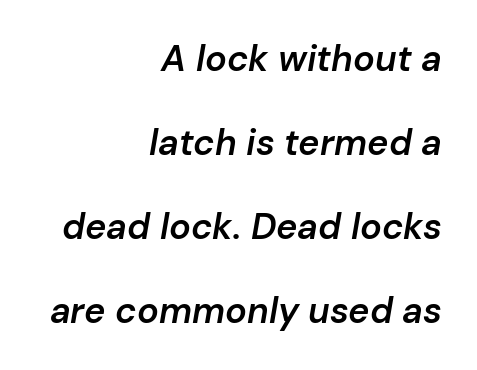
{"italic": "yes", "lean": "right", "slant_degrees": 10, "bold": "semi", "weight": "semibold", "width": "normal", "stroke_contrast": "low", "x_height": "medium", "monospaced": "no", "underline": "no", "align": "right", "line_spacing": "loose", "line_spacing_ratio": 2.33, "letter_spacing": "normal", "letter_spacing_em": 0.0, "glyph_px": 36}
